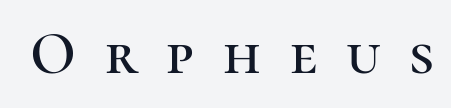
{"serif": "yes", "italic": "no", "width": "normal", "stroke_contrast": "high", "x_height": "medium", "monospaced": "no", "underline": "no", "letter_spacing": "wide", "letter_spacing_em": 0.48, "glyph_px": 60}
